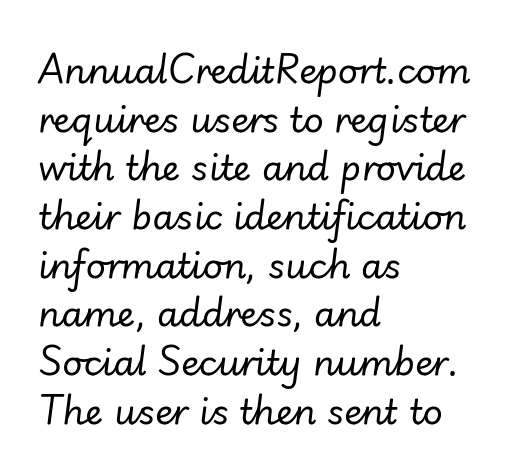
This sample has the flowing, uneven cadence of proportional lettering. Stems and bowls with no extra thickness — not bold. Quick note: interline space is typical. Horizontally, the lines are justified to the leading edge only. The foot of each line stays bare and open. Here the glyphs are tracked normally, forming tight word shapes.
